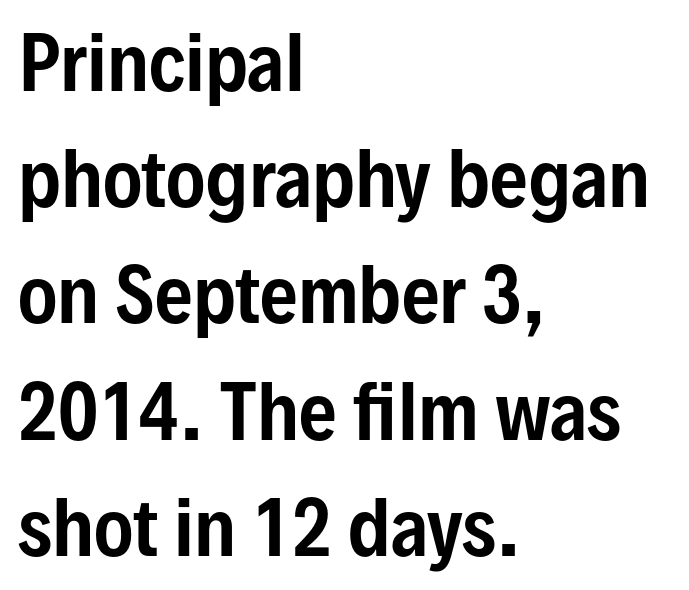
The image shows 74 px condensed sans-serif type, upright; set left-aligned, normal line spacing (1.57x), normal letter spacing, not underlined; low stroke contrast and a medium x-height.
